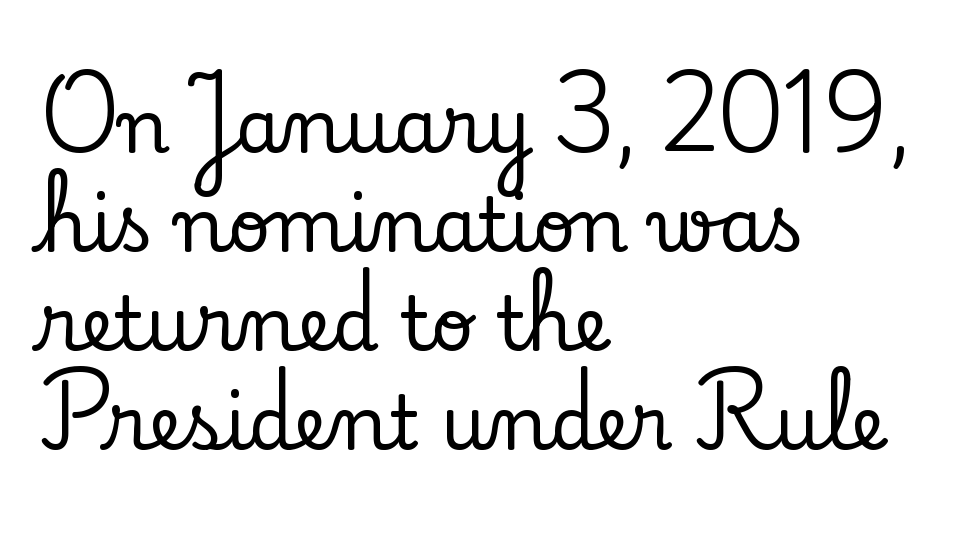
Q: Is the text italic (slanted)? A: No, it is upright.
Q: Is the typeface a serif or a sans-serif typeface? A: Serif.
Q: Is the text underlined? A: No.
Q: How is the paragraph aligned? A: Left-aligned.
Q: Is the spacing between letters normal or unusually wide? A: Normal.
Q: Is the spacing between lines tight, normal or loose? A: Normal.
Q: Width (condensed, normal, or wide)? A: Normal.
Q: Stroke contrast? A: Low.
Q: x-height? A: Small.
Q: Monospaced? A: No.
